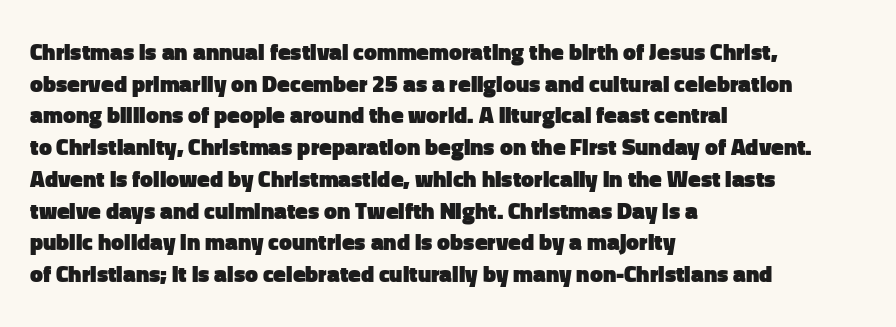
Q: Is the text bold? A: Yes.
Q: Is the text italic (slanted)? A: No, it is upright.
Q: Is the text underlined? A: No.
Q: How is the paragraph aligned? A: Left-aligned.
Q: Is the spacing between letters normal or unusually wide? A: Normal.
Q: Is the spacing between lines tight, normal or loose? A: Normal.
